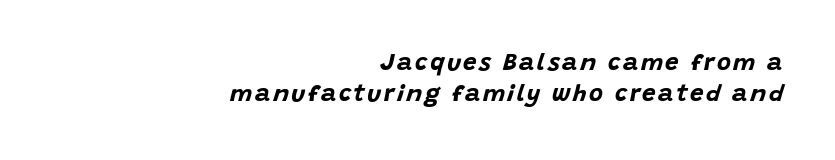
{"italic": "yes", "lean": "right", "slant_degrees": 15, "bold": "yes", "underline": "no", "align": "right", "line_spacing": "normal", "line_spacing_ratio": 1.29, "glyph_px": 24}
